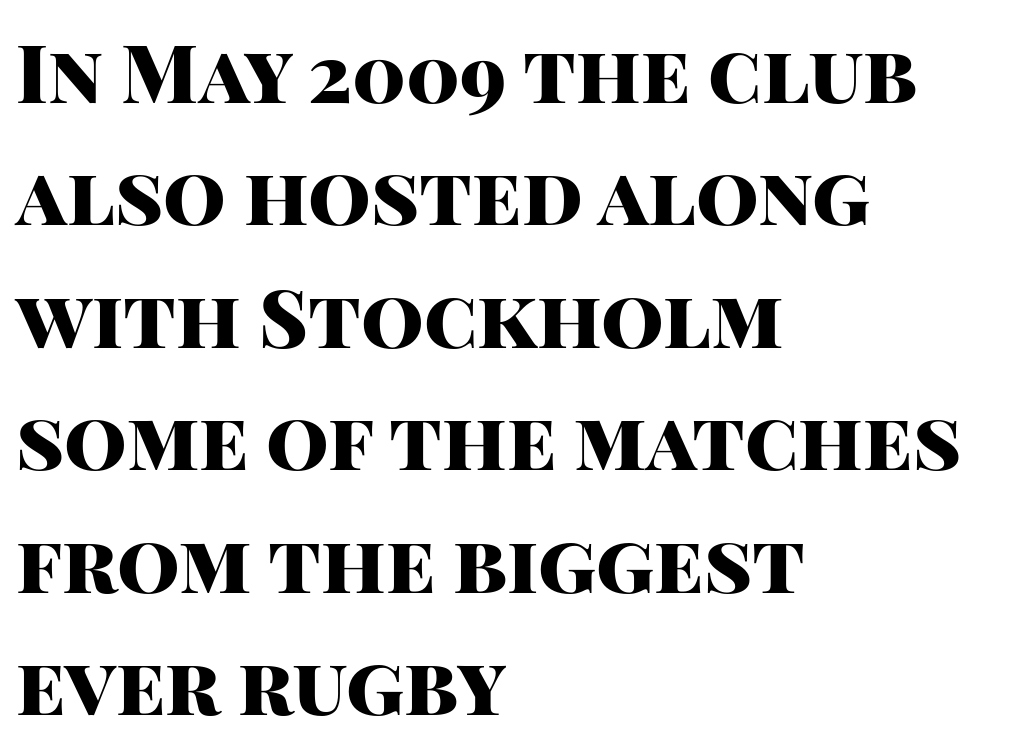
Q: Is the text bold? A: Yes.
Q: Is the text italic (slanted)? A: No, it is upright.
Q: Is the typeface a serif or a sans-serif typeface? A: Sans-serif.
Q: Is the text underlined? A: No.
Q: How is the paragraph aligned? A: Left-aligned.
Q: Is the spacing between letters normal or unusually wide? A: Normal.
Q: Is the spacing between lines tight, normal or loose? A: Normal.
Q: Width (condensed, normal, or wide)? A: Normal.
Q: Stroke contrast? A: High.
Q: x-height? A: Large.
Q: Monospaced? A: No.
